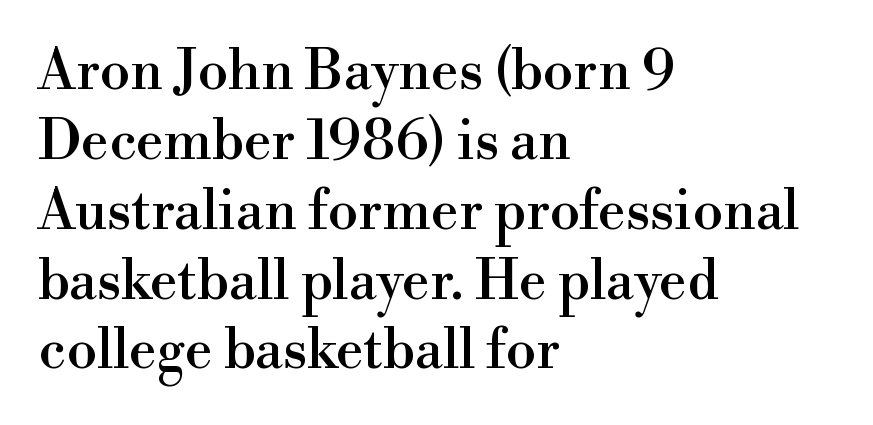
The image shows 55 px serif type, upright; set left-aligned, normal line spacing (1.27x), normal letter spacing, not underlined; high stroke contrast and a small x-height.
